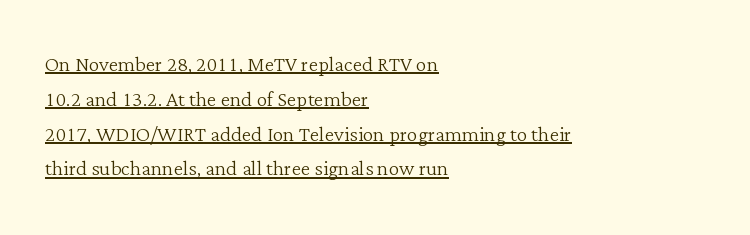
Q: Is the text bold? A: No.
Q: Is the text italic (slanted)? A: No, it is upright.
Q: Is the text underlined? A: Yes.
Q: How is the paragraph aligned? A: Left-aligned.
Q: Is the spacing between letters normal or unusually wide? A: Normal.
Q: Is the spacing between lines tight, normal or loose? A: Normal.
